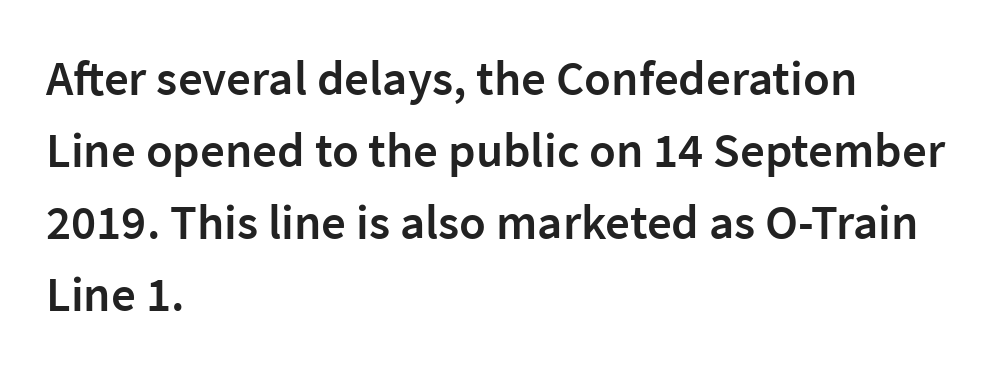
The image shows 49 px semibold sans-serif type, upright; set left-aligned, normal line spacing (1.47x), normal letter spacing, not underlined; low stroke contrast and a medium x-height.
